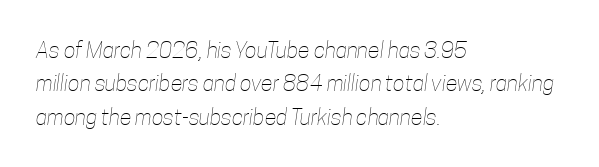
The rendering uses a moderate line-height, typical for paragraphs. Each row of text sits above clean, open space. Stroke mass is kept to a normal reading level or below. One-word summary of the alignment: left. Default kerning and tracking; the words read as compact shapes.
